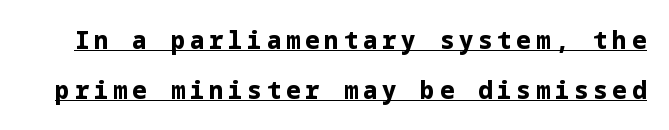
{"italic": "no", "bold": "yes", "underline": "yes", "line_spacing": "loose", "line_spacing_ratio": 2.08, "letter_spacing": "wide", "letter_spacing_em": 0.2, "glyph_px": 24}
